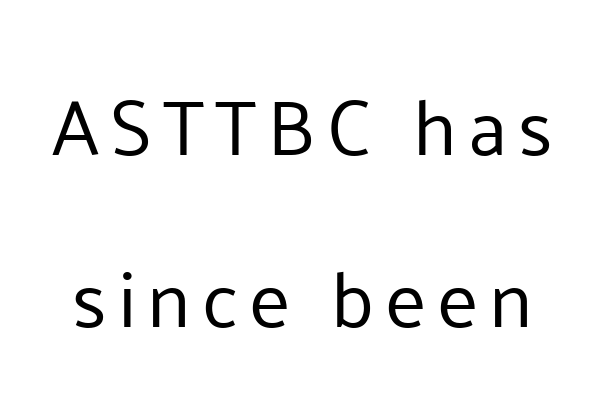
Baseline-to-baseline distance is far greater than the letter height. The space directly below the letters is spotless. Regarding serifs, this sample does without them. A roman cut, with each character standing at attention. Nothing heavy about these letters — not bold at all. Varying glyph widths throughout — classic text-font behaviour.
